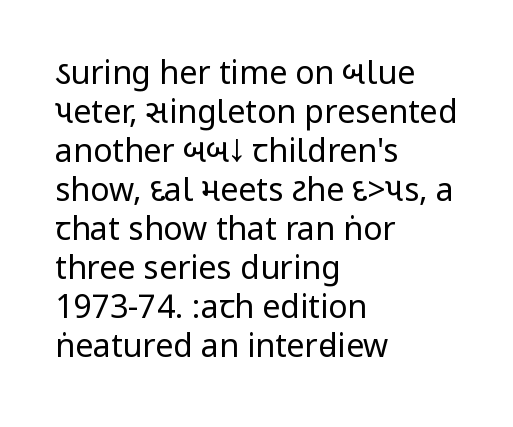
The image shows 32 px regular-weight, condensed sans-serif type, upright; set left-aligned, line spacing 1.22x, normal letter spacing, not underlined; low stroke contrast.
